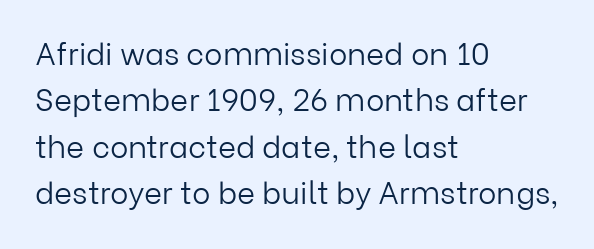
Q: Is the text bold? A: No.
Q: Is the text italic (slanted)? A: No, it is upright.
Q: Is the typeface a serif or a sans-serif typeface? A: Sans-serif.
Q: Is the text underlined? A: No.
Q: How is the paragraph aligned? A: Left-aligned.
Q: Is the spacing between letters normal or unusually wide? A: Normal.
Q: Is the spacing between lines tight, normal or loose? A: Normal.
Q: Width (condensed, normal, or wide)? A: Normal.
Q: Stroke contrast? A: Low.
Q: x-height? A: Medium.
Q: Monospaced? A: No.
